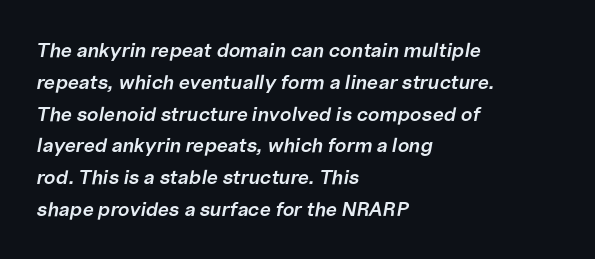
The image shows 20 px text type, italic (leaning right); set left-aligned, normal line spacing (1.59x), normal letter spacing, not underlined.
